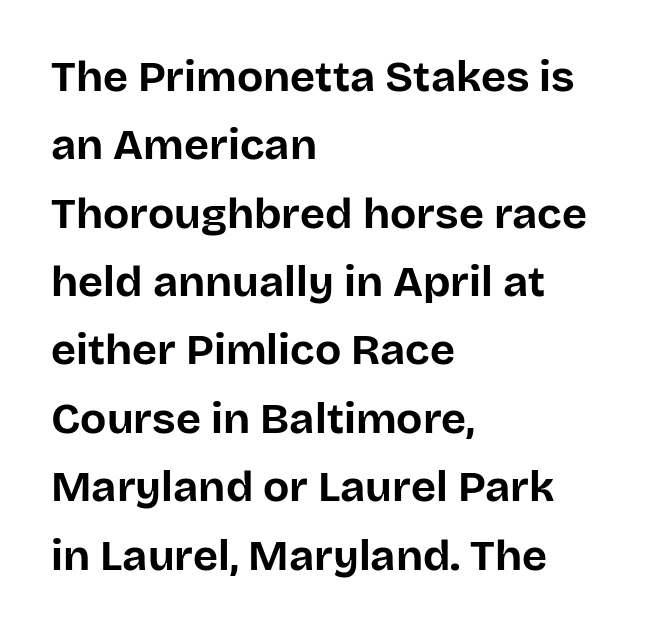
Check under the words: just untouched page. Character widths vary here, with narrow letters taking less room than wide ones. The specimen reads as upright at a glance. Left-aligned paragraph, ragged on the right. What stands out about the letter spacing? Nothing — it is the standard amount. Compared with an ordinary text face, these strokes are far heavier — a full bold.
